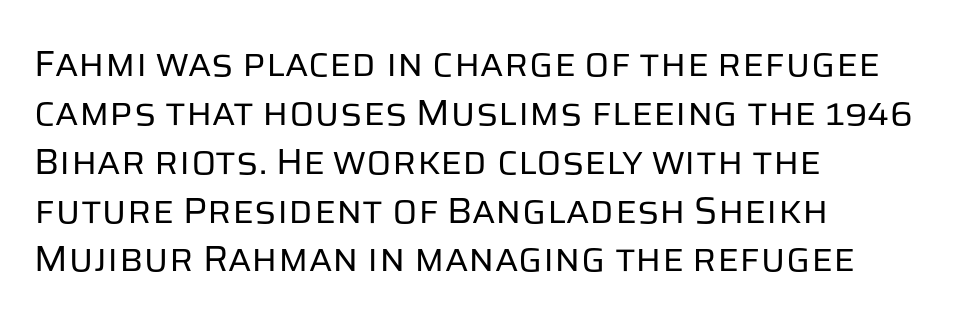
Q: Is the text bold? A: No.
Q: Is the text italic (slanted)? A: No, it is upright.
Q: Is the typeface a serif or a sans-serif typeface? A: Sans-serif.
Q: Is the text underlined? A: No.
Q: How is the paragraph aligned? A: Left-aligned.
Q: Is the spacing between letters normal or unusually wide? A: Normal.
Q: Is the spacing between lines tight, normal or loose? A: Normal.
Q: Width (condensed, normal, or wide)? A: Normal.
Q: Stroke contrast? A: Low.
Q: x-height? A: Large.
Q: Monospaced? A: No.
